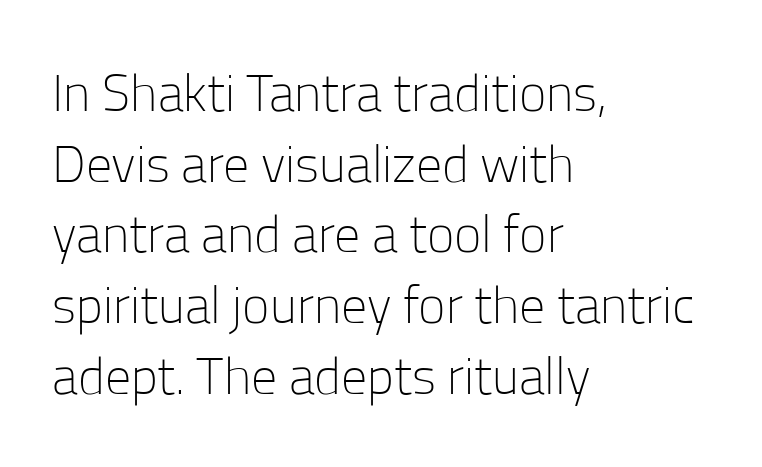
{"serif": "no", "italic": "no", "bold": "no", "weight": "light", "width": "normal", "stroke_contrast": "low", "x_height": "medium", "monospaced": "no", "underline": "no", "align": "left", "line_spacing": "normal", "line_spacing_ratio": 1.36, "letter_spacing": "normal", "letter_spacing_em": 0.0, "glyph_px": 52}
